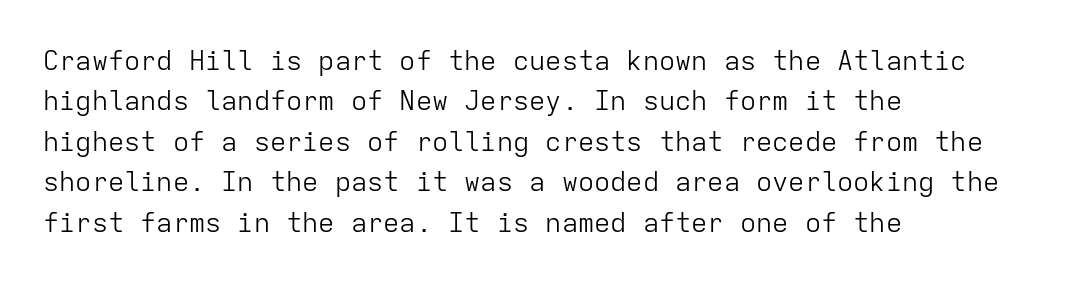
The image shows 27 px text type, upright; set left-aligned, normal line spacing (1.5x), normal letter spacing, not underlined.
